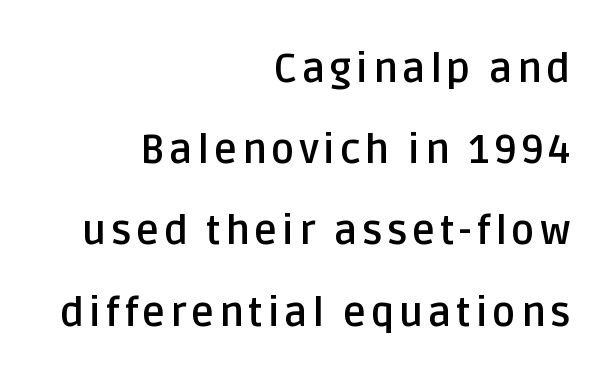
Leftover space on each line is placed entirely before the opening word. Vertical spacing — loose. The characters look thick and weighty, a clear bold. Note the varied advance widths — an 'i' is clearly narrower than an 'm'. Underline: absent. It's the straight-up-and-down kind of type.
